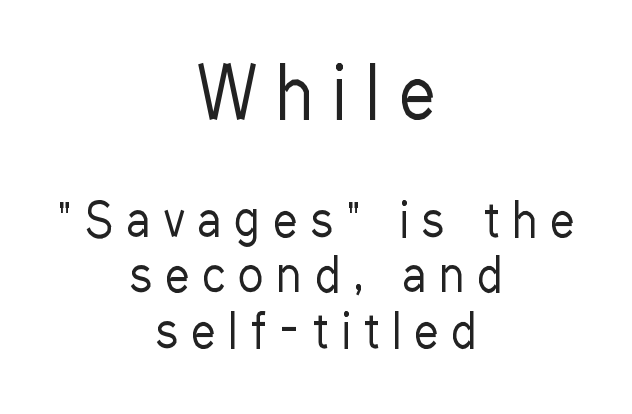
The letterforms sit at book weight or below. The designer went with a sans here, leaving each stem footless. Upright lettering throughout. Compared with typical body copy, the letter spacing here is much looser.
